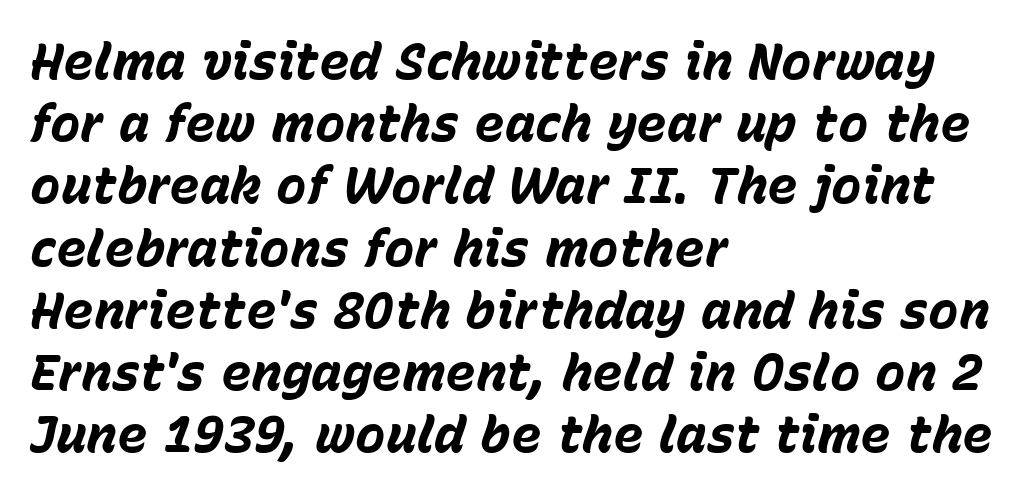
The image shows 51 px bold type, italic (leaning right); set left-aligned, line spacing 1.22x, normal letter spacing, not underlined; low stroke contrast and a medium x-height.
